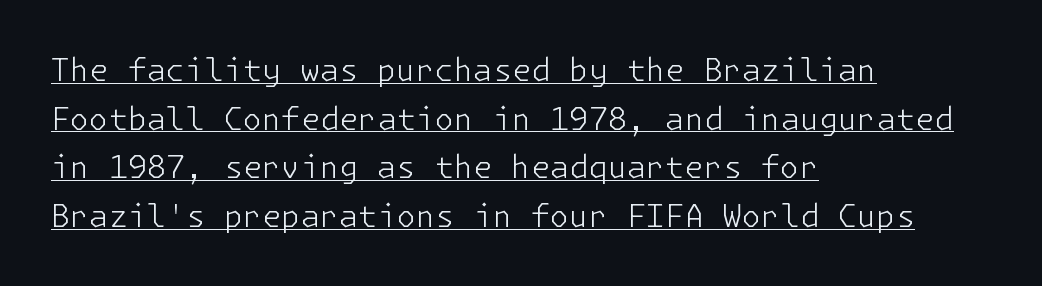
Q: Is the text bold? A: No.
Q: Is the text italic (slanted)? A: No, it is upright.
Q: Is the typeface a serif or a sans-serif typeface? A: Sans-serif.
Q: Is the text underlined? A: Yes.
Q: How is the paragraph aligned? A: Left-aligned.
Q: Is the spacing between letters normal or unusually wide? A: Normal.
Q: Is the spacing between lines tight, normal or loose? A: Normal.
Q: Width (condensed, normal, or wide)? A: Normal.
Q: Stroke contrast? A: Low.
Q: x-height? A: Medium.
